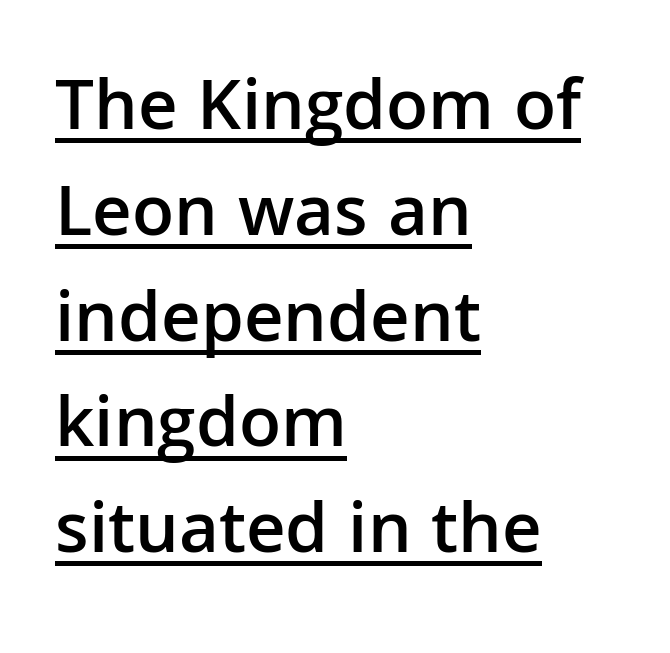
The image shows 74 px semibold sans-serif type, upright; set left-aligned, normal line spacing (1.43x), normal letter spacing, underlined; low stroke contrast and a medium x-height.
